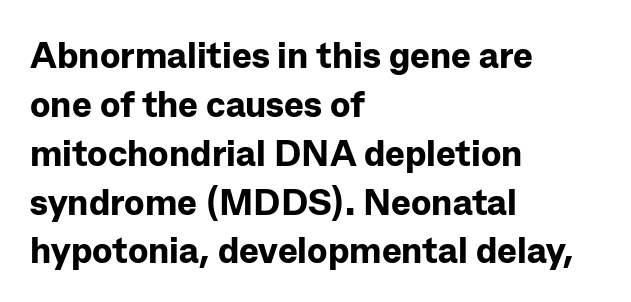
{"serif": "no", "italic": "no", "bold": "yes", "weight": "bold", "width": "normal", "stroke_contrast": "low", "x_height": "medium", "monospaced": "no", "underline": "no", "align": "left", "line_spacing": "normal", "line_spacing_ratio": 1.32, "letter_spacing": "normal", "letter_spacing_em": 0.0, "glyph_px": 37}
